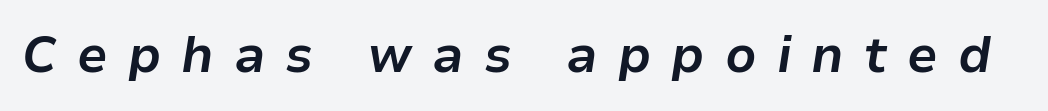
Q: Is the text bold? A: Yes.
Q: Is the text italic (slanted)? A: Yes, it leans right by about 9 degrees.
Q: Is the text underlined? A: No.
Q: Is the spacing between letters normal or unusually wide? A: Unusually wide.
Q: Width (condensed, normal, or wide)? A: Normal.
Q: Stroke contrast? A: Low.
Q: x-height? A: Medium.
Q: Monospaced? A: No.
